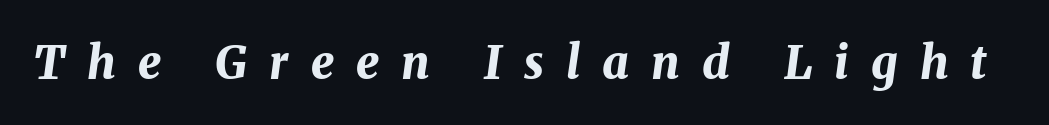
The glyphs have the mass of a bold cut. Slanted lettering throughout. Loose tracking; the words dissolve into strings of separated letters. Each letter keeps its own natural width here, so spacing adapts to shape. Any mark beneath the type? The region is blank.
